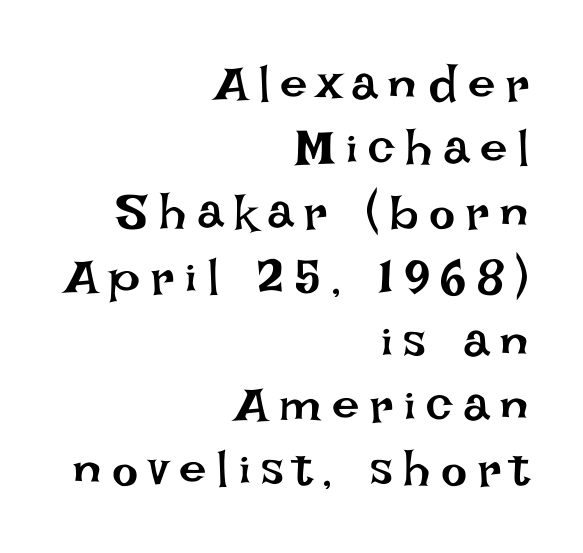
{"italic": "no", "bold": "no", "weight": "regular", "width": "normal", "stroke_contrast": "low", "x_height": "large", "monospaced": "no", "underline": "no", "align": "right", "line_spacing": "normal", "line_spacing_ratio": 1.31, "letter_spacing": "wide", "letter_spacing_em": 0.22, "glyph_px": 49}
